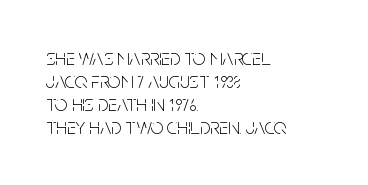
The image shows 22 px text type, upright; set left-aligned, tight line spacing (1.05x), normal letter spacing, not underlined.
